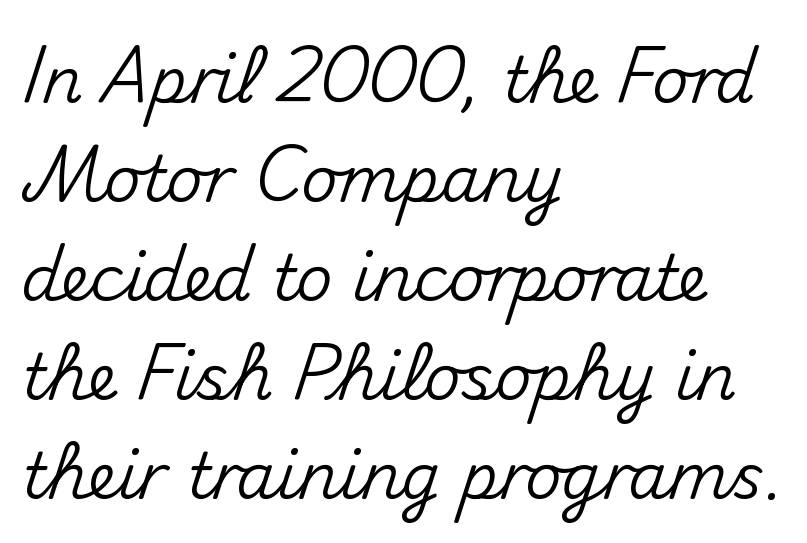
The image shows 63 px sans-serif type; set left-aligned, normal line spacing (1.57x), normal letter spacing, not underlined; medium stroke contrast and a small x-height.
